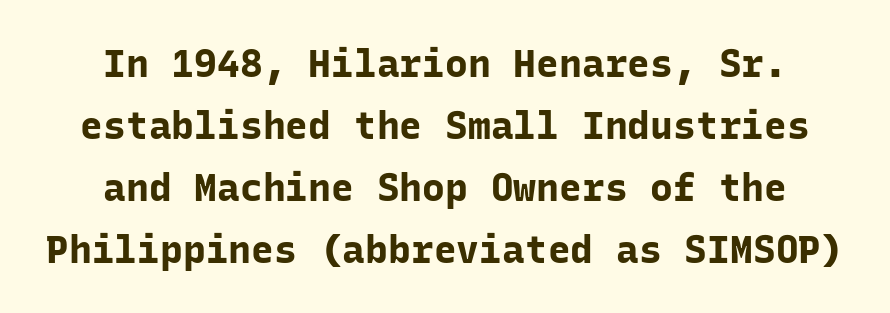
Q: Is the text bold? A: Yes.
Q: Is the text italic (slanted)? A: No, it is upright.
Q: Is the typeface a serif or a sans-serif typeface? A: Sans-serif.
Q: Is the text underlined? A: No.
Q: How is the paragraph aligned? A: Centered.
Q: Is the spacing between letters normal or unusually wide? A: Normal.
Q: Is the spacing between lines tight, normal or loose? A: Normal.
Q: Width (condensed, normal, or wide)? A: Normal.
Q: Stroke contrast? A: Low.
Q: x-height? A: Medium.
Q: Monospaced? A: Yes.
